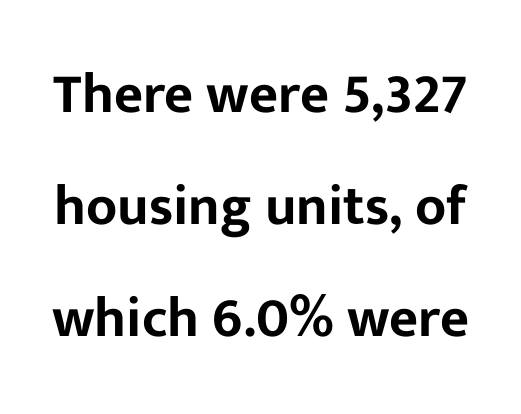
The image shows 56 px sans-serif type, upright; set loose line spacing (2.0x), normal letter spacing, not underlined; low stroke contrast and a medium x-height.
